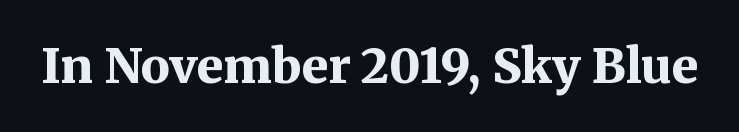
{"serif": "yes", "italic": "no", "bold": "yes", "weight": "bold", "width": "normal", "stroke_contrast": "medium", "x_height": "medium", "monospaced": "no", "underline": "no", "letter_spacing": "normal", "letter_spacing_em": 0.0, "glyph_px": 48}
